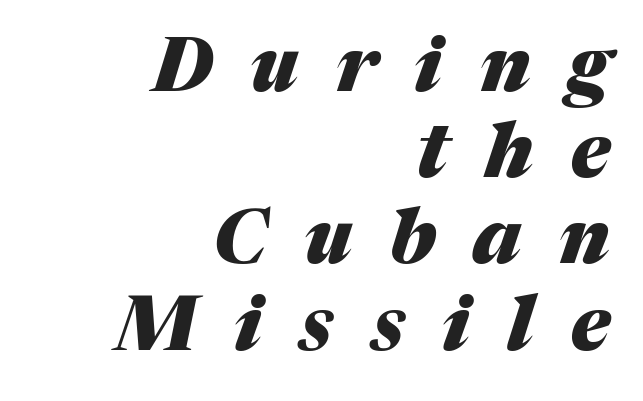
Q: Is the text bold? A: Yes.
Q: Is the text italic (slanted)? A: Yes, it leans right by about 17 degrees.
Q: Is the text underlined? A: No.
Q: How is the paragraph aligned? A: Right-aligned.
Q: Is the spacing between letters normal or unusually wide? A: Unusually wide.
Q: Is the spacing between lines tight, normal or loose? A: Tight.
Q: Width (condensed, normal, or wide)? A: Normal.
Q: Stroke contrast? A: Medium.
Q: x-height? A: Medium.
Q: Monospaced? A: No.
